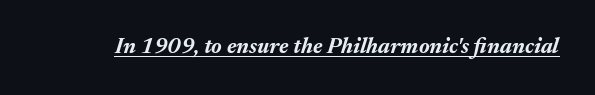
The image shows 22 px bold type, italic (leaning right); set normal letter spacing, underlined.
